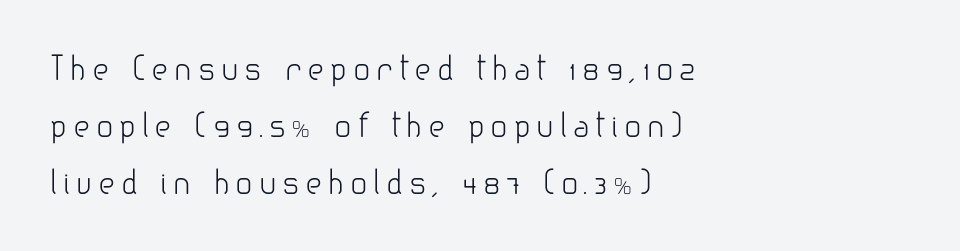
Q: Is the text bold? A: No.
Q: Is the text italic (slanted)? A: No, it is upright.
Q: Is the typeface a serif or a sans-serif typeface? A: Sans-serif.
Q: Is the text underlined? A: No.
Q: How is the paragraph aligned? A: Left-aligned.
Q: Width (condensed, normal, or wide)? A: Normal.
Q: Stroke contrast? A: Low.
Q: x-height? A: Small.
Q: Monospaced? A: No.
